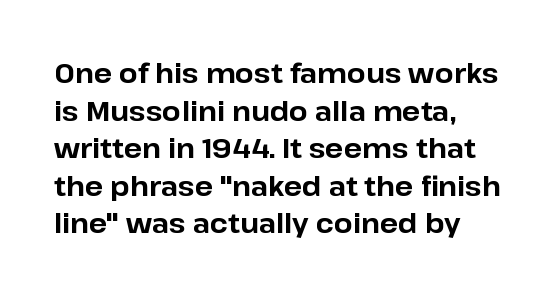
Its strokes are broad and dark, the hallmark of bold type. The letterforms sit shoulder to shoulder at normal distance. Horizontal alignment here is leftward, the default for most running prose. Each new line begins a customary step beneath the previous one. Has an underline been added? It has not. Characters remain perfectly vertical along every line.
